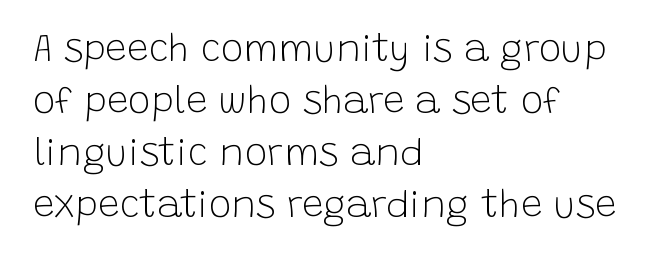
Q: Is the text bold? A: No.
Q: Is the text italic (slanted)? A: No, it is upright.
Q: Is the typeface a serif or a sans-serif typeface? A: Sans-serif.
Q: Is the text underlined? A: No.
Q: How is the paragraph aligned? A: Left-aligned.
Q: Is the spacing between letters normal or unusually wide? A: Normal.
Q: Is the spacing between lines tight, normal or loose? A: Normal.
Q: Width (condensed, normal, or wide)? A: Normal.
Q: Stroke contrast? A: Low.
Q: x-height? A: Large.
Q: Monospaced? A: No.
